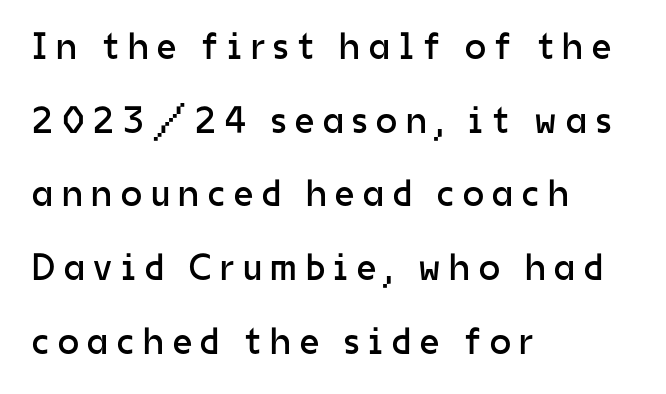
Q: Is the text bold? A: No.
Q: Is the text italic (slanted)? A: No, it is upright.
Q: Is the typeface a serif or a sans-serif typeface? A: Sans-serif.
Q: Is the text underlined? A: No.
Q: How is the paragraph aligned? A: Left-aligned.
Q: Is the spacing between letters normal or unusually wide? A: Unusually wide.
Q: Is the spacing between lines tight, normal or loose? A: Loose.
Q: Width (condensed, normal, or wide)? A: Normal.
Q: Stroke contrast? A: Low.
Q: x-height? A: Medium.
Q: Monospaced? A: No.
